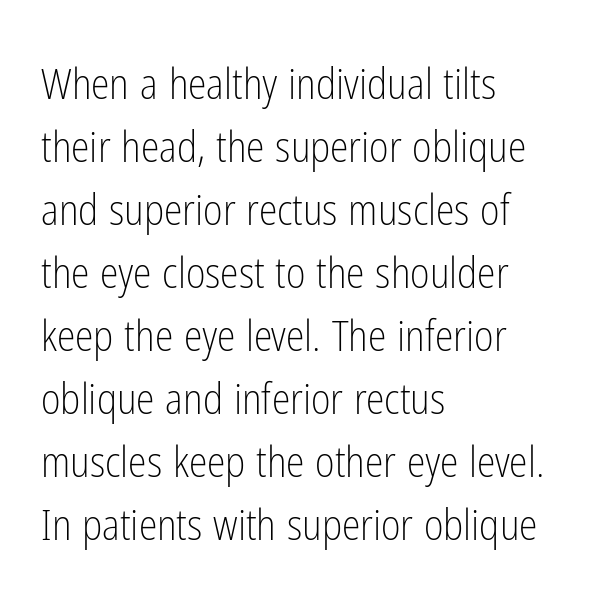
{"serif": "no", "italic": "no", "bold": "no", "weight": "light", "width": "condensed", "stroke_contrast": "low", "x_height": "medium", "monospaced": "no", "underline": "no", "align": "left", "line_spacing": "normal", "line_spacing_ratio": 1.5, "letter_spacing": "normal", "letter_spacing_em": 0.0, "glyph_px": 42}
